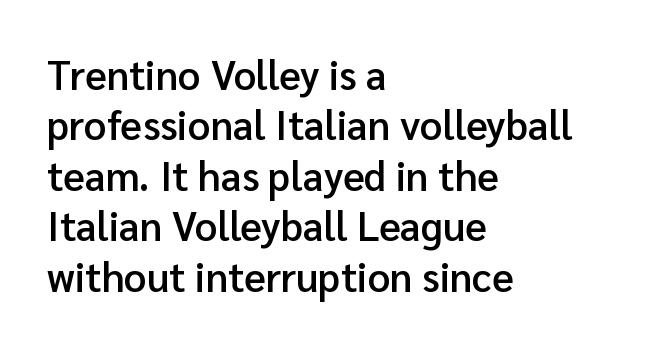
The image shows 40 px semibold sans-serif type, upright; set left-aligned, normal line spacing (1.26x), normal letter spacing, not underlined; low stroke contrast and a medium x-height.
